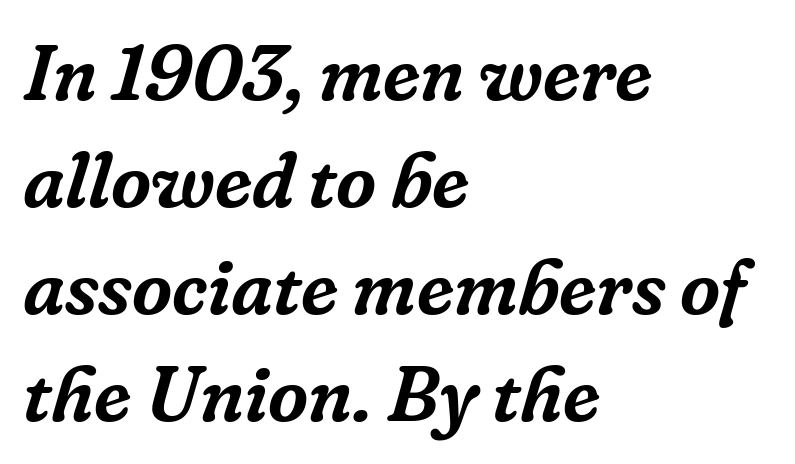
Between one letter and the next there's only the usual sliver of space. Left-aligned paragraph, ragged on the right. Regarding leading, the lines here are spaced in the standard way. It's the slanting kind of type. These lines are composed in type with serifs.
